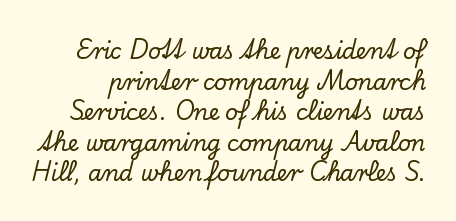
The image shows 22 px text type; set normal line spacing (1.39x), normal letter spacing, not underlined.
